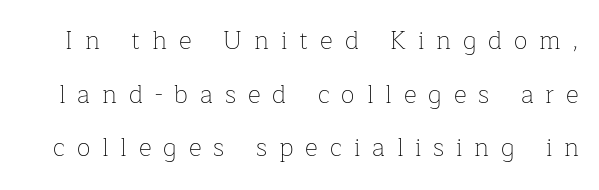
The font is comparable to plain body text, perhaps lighter. Leading is clearly above the norm, producing a sparse column. Has an underline been added? It has not. Every stem runs plumb, perpendicular to the baseline. What stands out about the letter spacing? Its width — letters are far apart.
